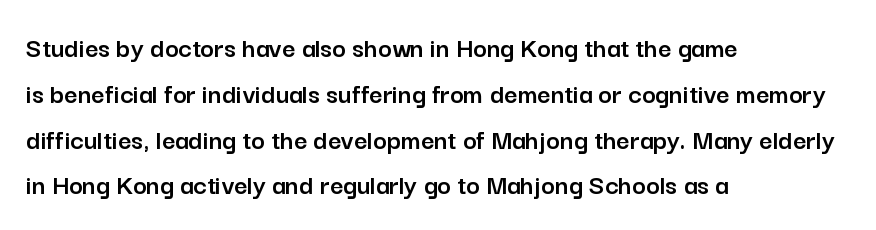
Q: Is the text italic (slanted)? A: No, it is upright.
Q: Is the typeface a serif or a sans-serif typeface? A: Sans-serif.
Q: Is the text underlined? A: No.
Q: How is the paragraph aligned? A: Left-aligned.
Q: Is the spacing between letters normal or unusually wide? A: Normal.
Q: Is the spacing between lines tight, normal or loose? A: Normal.
Q: Width (condensed, normal, or wide)? A: Normal.
Q: Stroke contrast? A: Low.
Q: x-height? A: Medium.
Q: Monospaced? A: No.
